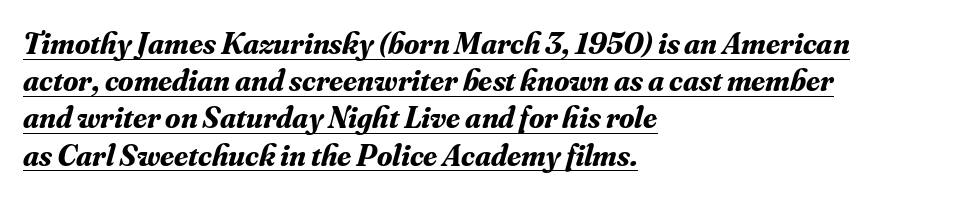
{"serif": "yes", "italic": "yes", "lean": "right", "slant_degrees": 16, "bold": "yes", "weight": "bold", "width": "normal", "stroke_contrast": "medium", "x_height": "small", "monospaced": "no", "underline": "yes", "align": "left", "line_spacing_ratio": 1.2, "letter_spacing": "normal", "letter_spacing_em": 0.0, "glyph_px": 31}
